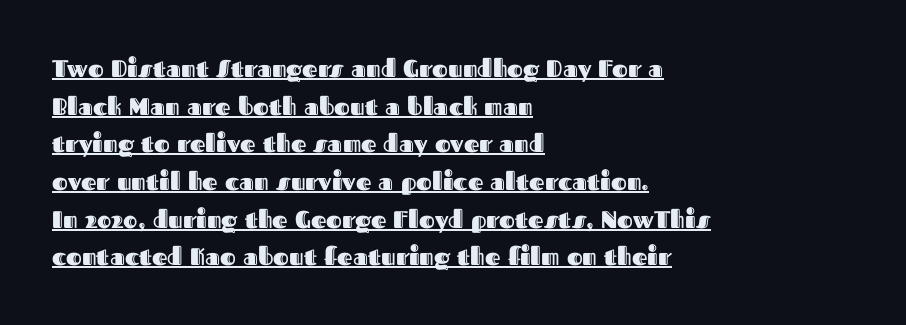
The image shows 24 px text type, upright; set left-aligned, normal line spacing (1.57x), normal letter spacing, underlined.
